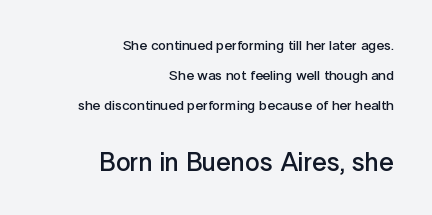
The image shows 26 px text type, upright; set right-aligned, loose line spacing (2.16x), normal letter spacing, not underlined; the second (bottom) block is 1.86x larger.
